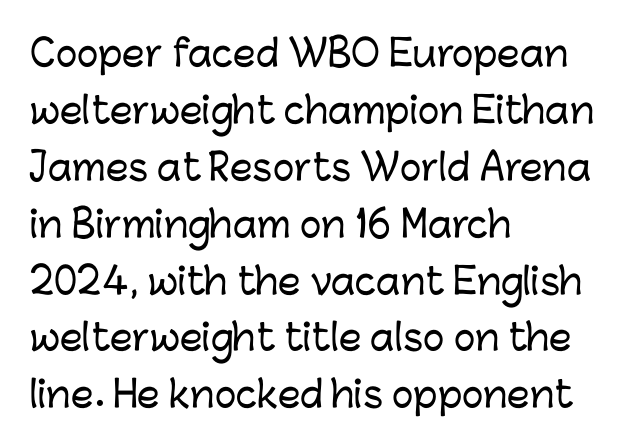
The image shows 36 px sans-serif type, upright; set left-aligned, normal line spacing (1.58x), normal letter spacing, not underlined; low stroke contrast and a medium x-height.
